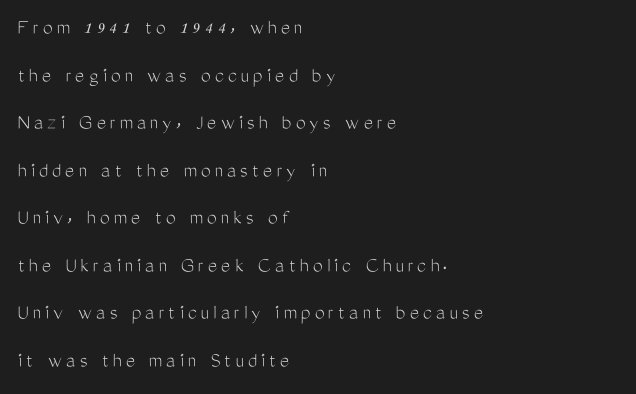
Q: Is the text bold? A: No.
Q: Is the text italic (slanted)? A: No, it is upright.
Q: Is the text underlined? A: No.
Q: How is the paragraph aligned? A: Left-aligned.
Q: Is the spacing between lines tight, normal or loose? A: Loose.
